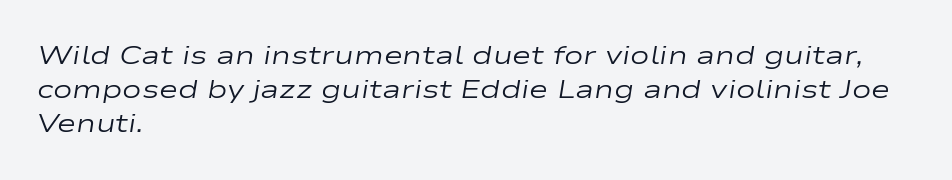
Q: Is the text bold? A: No.
Q: Is the text italic (slanted)? A: Yes, it leans right by about 9 degrees.
Q: Is the text underlined? A: No.
Q: How is the paragraph aligned? A: Left-aligned.
Q: Is the spacing between letters normal or unusually wide? A: Normal.
Q: Is the spacing between lines tight, normal or loose? A: Normal.
